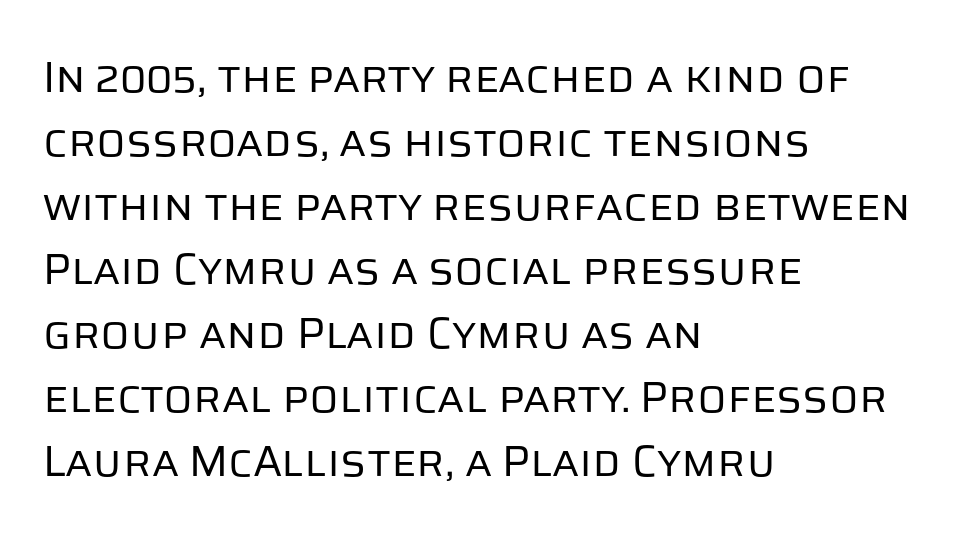
{"serif": "no", "italic": "no", "bold": "no", "weight": "regular", "width": "normal", "stroke_contrast": "low", "x_height": "large", "monospaced": "no", "underline": "no", "align": "left", "line_spacing": "normal", "line_spacing_ratio": 1.49, "letter_spacing": "normal", "letter_spacing_em": 0.0, "glyph_px": 43}
